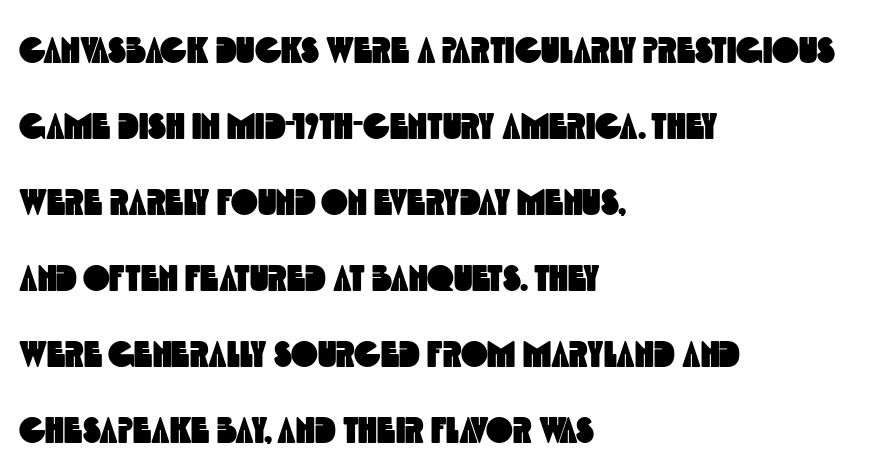
The image shows 36 px condensed sans-serif type; set left-aligned, loose line spacing (2.11x), normal letter spacing, not underlined; a large x-height.
